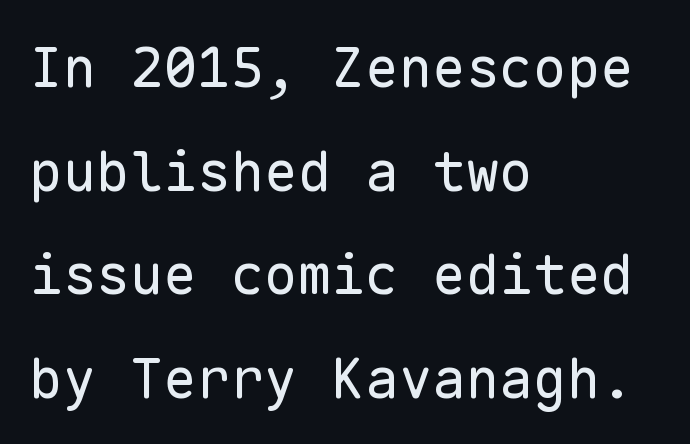
{"serif": "no", "italic": "no", "bold": "no", "weight": "regular", "width": "normal", "stroke_contrast": "low", "x_height": "medium", "monospaced": "yes", "underline": "no", "align": "left", "line_spacing_ratio": 1.85, "letter_spacing": "normal", "letter_spacing_em": 0.0, "glyph_px": 56}
